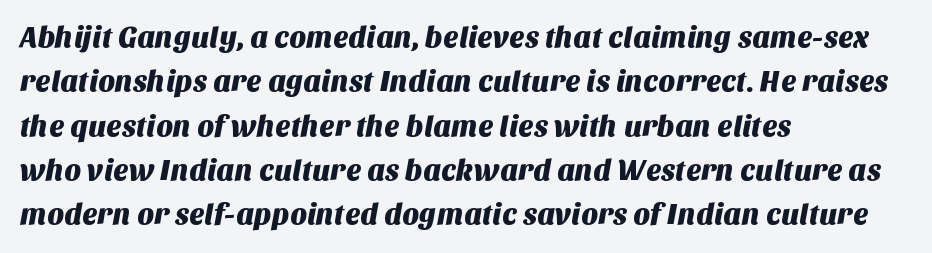
These lines sit exactly where default settings would place them. The tracking reads as untouched default to a designer's eye. Regarding serifs, this sample does without them. The letters advance in unequal steps, a hallmark of proportional type.
